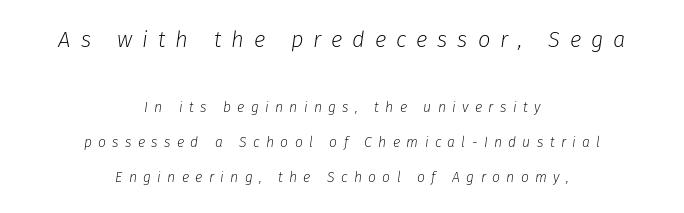
{"italic": "yes", "lean": "right", "slant_degrees": 8, "bold": "no", "underline": "no", "align": "center", "line_spacing": "loose", "line_spacing_ratio": 2.49, "letter_spacing": "wide", "letter_spacing_em": 0.45, "larger_block": "first", "size_ratio": 1.57, "glyph_px": 22}
